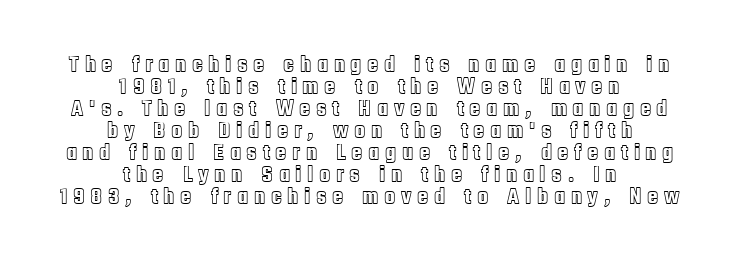
Q: Is the text italic (slanted)? A: No, it is upright.
Q: Is the text underlined? A: No.
Q: How is the paragraph aligned? A: Centered.
Q: Is the spacing between letters normal or unusually wide? A: Unusually wide.
Q: Is the spacing between lines tight, normal or loose? A: Tight.
